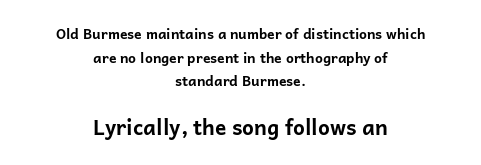
Baseline-to-baseline distance is the conventional proportion of letter height. The space directly below the letters is spotless. The later block is typeset at a bigger size than the earlier block. The strokes are fattened all the way to bold.
